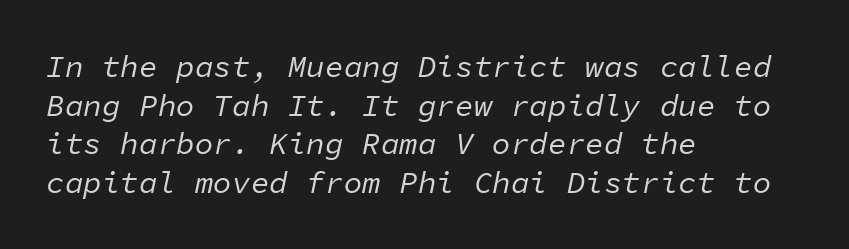
{"italic": "yes", "lean": "right", "slant_degrees": 11, "bold": "no", "weight": "regular", "width": "normal", "stroke_contrast": "low", "x_height": "medium", "monospaced": "yes", "underline": "no", "align": "left", "line_spacing": "normal", "line_spacing_ratio": 1.25, "letter_spacing": "normal", "letter_spacing_em": 0.0, "glyph_px": 31}
